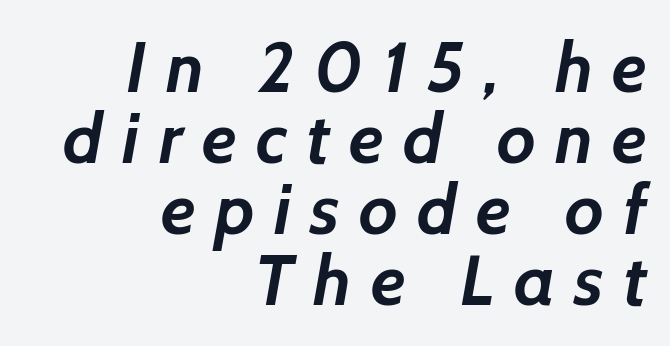
Q: Is the text bold? A: Yes.
Q: Is the typeface a serif or a sans-serif typeface? A: Sans-serif.
Q: Is the text underlined? A: No.
Q: How is the paragraph aligned? A: Right-aligned.
Q: Is the spacing between letters normal or unusually wide? A: Unusually wide.
Q: Is the spacing between lines tight, normal or loose? A: Tight.
Q: Width (condensed, normal, or wide)? A: Normal.
Q: Stroke contrast? A: Low.
Q: x-height? A: Medium.
Q: Monospaced? A: No.
